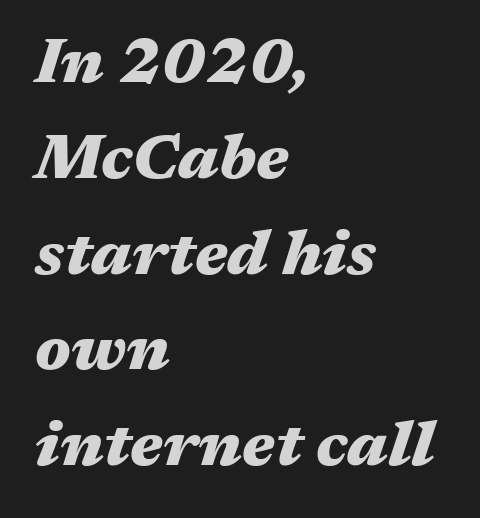
Q: Is the text bold? A: Yes.
Q: Is the text italic (slanted)? A: Yes, it leans right by about 17 degrees.
Q: Is the text underlined? A: No.
Q: How is the paragraph aligned? A: Left-aligned.
Q: Is the spacing between letters normal or unusually wide? A: Normal.
Q: Is the spacing between lines tight, normal or loose? A: Normal.
Q: Width (condensed, normal, or wide)? A: Wide.
Q: Stroke contrast? A: Medium.
Q: x-height? A: Medium.
Q: Monospaced? A: No.
